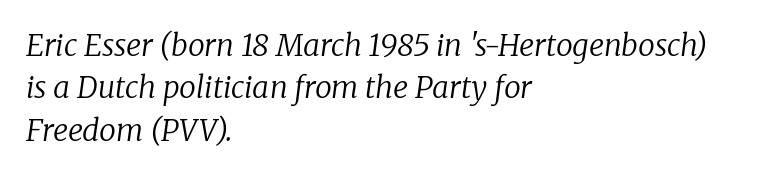
{"serif": "yes", "italic": "yes", "lean": "right", "slant_degrees": 8, "bold": "no", "weight": "regular", "width": "normal", "stroke_contrast": "low", "x_height": "medium", "monospaced": "no", "underline": "no", "align": "left", "line_spacing": "normal", "line_spacing_ratio": 1.41, "letter_spacing": "normal", "letter_spacing_em": 0.0, "glyph_px": 30}
